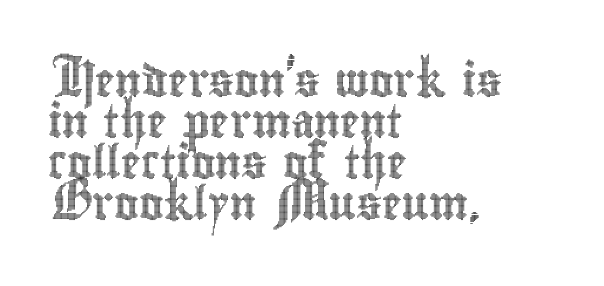
There is no visible air inserted between adjacent glyphs. The typesetter chose a ragged-right arrangement here. Spacing verdict: proportional, widths tailored to each character. This rendering features lettering with no underline.
